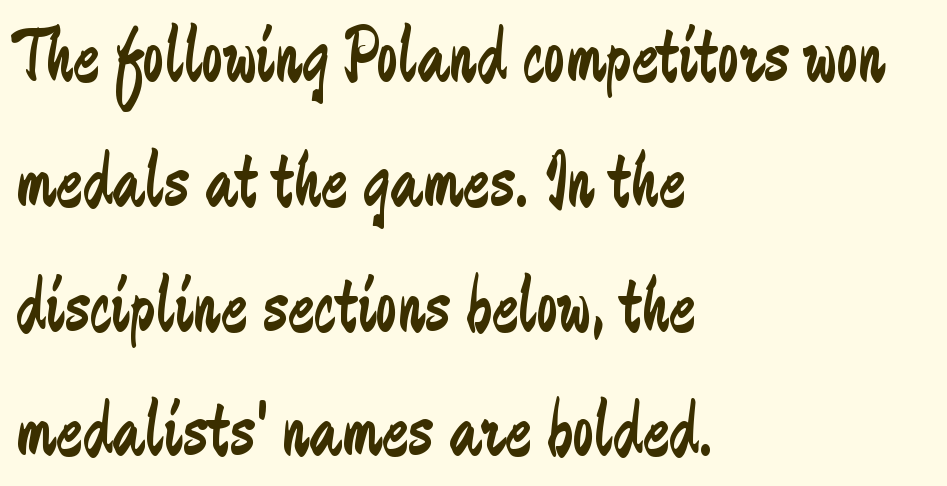
Stem width sits at or under what a default text font uses. The specimen omits any rule beneath the text block's lines. What's the leading like? Ordinary, nothing unusual.
